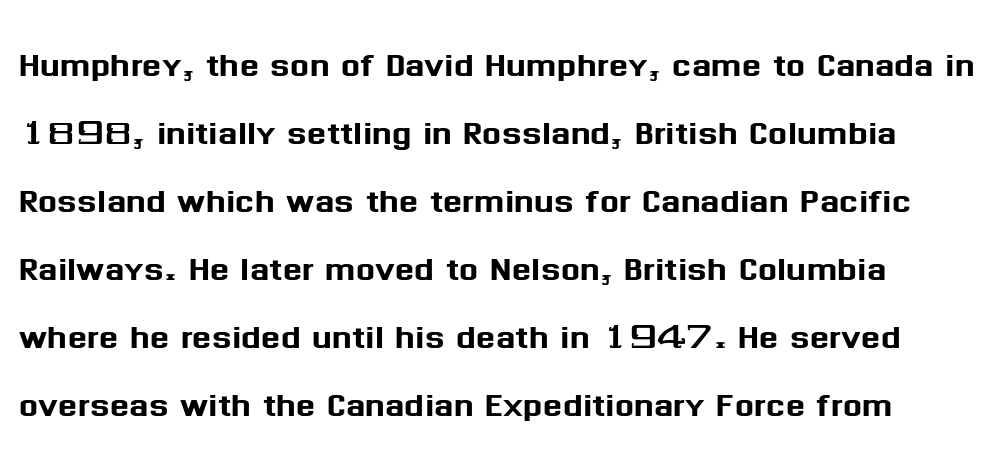
The designer left line spacing at the default. You could call the tracking neutral — neither tight nor loose. Upright lettering throughout. Reading down the block, your eye returns to a fixed left position each line.
